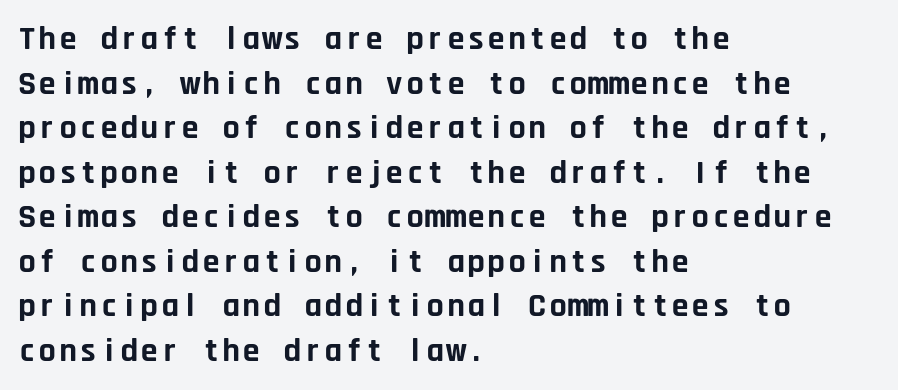
{"serif": "no", "italic": "no", "bold": "yes", "weight": "bold", "width": "normal", "stroke_contrast": "low", "x_height": "large", "monospaced": "yes", "underline": "no", "align": "left", "line_spacing": "normal", "line_spacing_ratio": 1.31, "letter_spacing": "normal", "letter_spacing_em": 0.0, "glyph_px": 34}
